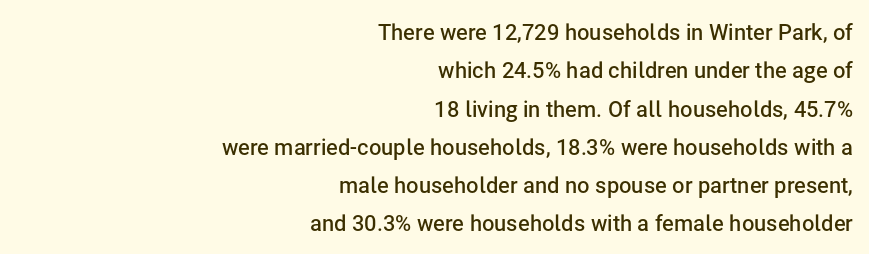
The words here are not underlined. Vertical strokes here are truly vertical. There is no visible air inserted between adjacent glyphs. Leftover space on each line is placed entirely before the opening word. Heft: intermediate — a semibold.
